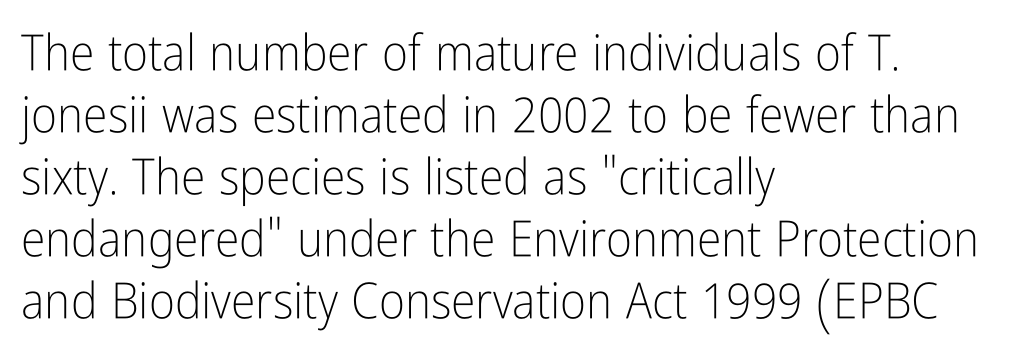
Q: Is the text bold? A: No.
Q: Is the text italic (slanted)? A: No, it is upright.
Q: Is the typeface a serif or a sans-serif typeface? A: Sans-serif.
Q: Is the text underlined? A: No.
Q: How is the paragraph aligned? A: Left-aligned.
Q: Is the spacing between letters normal or unusually wide? A: Normal.
Q: Width (condensed, normal, or wide)? A: Condensed.
Q: Stroke contrast? A: Low.
Q: x-height? A: Medium.
Q: Monospaced? A: No.
